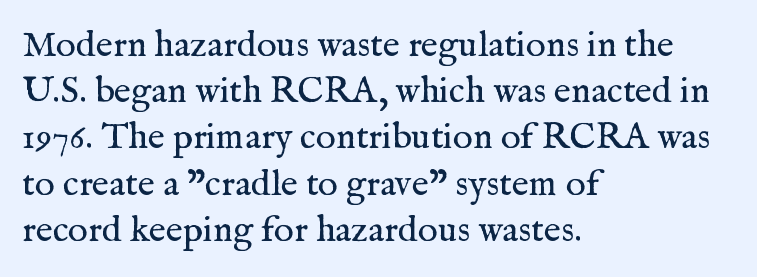
Is there much room between lines? A standard amount, neither cramped nor airy. Serif or sans? Serif — the stroke terminals have little feet. A typesetter would call this proportional, since set widths differ per character. This rendering features lettering with no underline. Compared with typical body copy, the letter spacing here is the same. Italic? Not at all — the glyphs are vertical.
